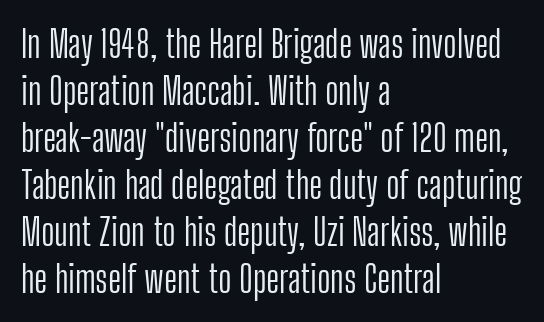
Bold? No — there's no thickening of the strokes. Where is the straight margin? On the left. Glyph-to-glyph distance matches everyday printed text. These lines are composed in type without serifs. The letters stand upright; this is a roman face. The rendering uses a moderate line-height, typical for paragraphs.
